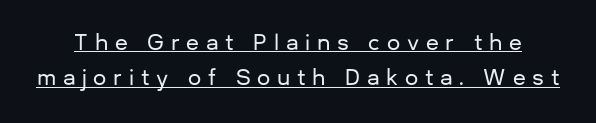
The image shows 21 px text type, upright; set normal line spacing (1.68x), unusually wide letter spacing (+0.32 em), underlined.
